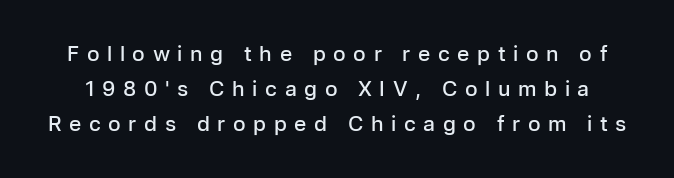
{"italic": "no", "bold": "semi", "underline": "no", "line_spacing": "normal", "line_spacing_ratio": 1.67, "letter_spacing": "wide", "letter_spacing_em": 0.36, "glyph_px": 21}
